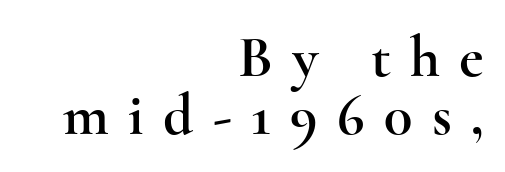
The image shows 59 px wide serif type, upright; set right-aligned, tight line spacing (0.98x), unusually wide letter spacing (+0.33 em), not underlined; a small x-height.
